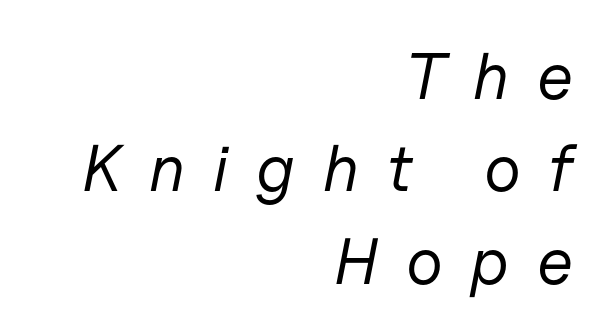
{"italic": "yes", "lean": "right", "slant_degrees": 11, "bold": "no", "weight": "regular", "width": "normal", "stroke_contrast": "low", "x_height": "medium", "monospaced": "no", "underline": "no", "align": "right", "line_spacing": "normal", "line_spacing_ratio": 1.4, "letter_spacing": "wide", "letter_spacing_em": 0.42, "glyph_px": 66}
